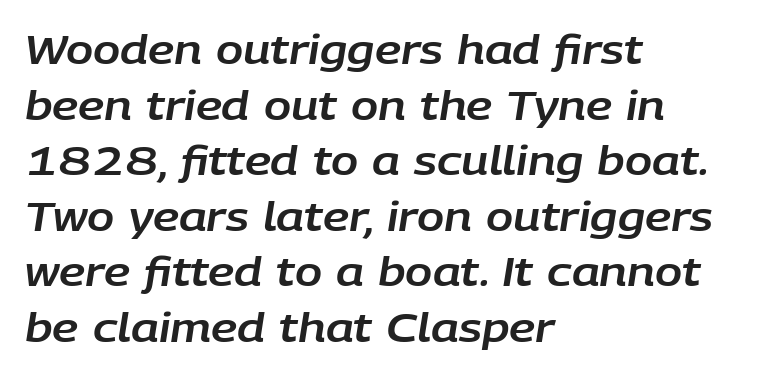
Q: Is the text italic (slanted)? A: Yes, it leans right by about 9 degrees.
Q: Is the text underlined? A: No.
Q: How is the paragraph aligned? A: Left-aligned.
Q: Is the spacing between letters normal or unusually wide? A: Normal.
Q: Is the spacing between lines tight, normal or loose? A: Normal.
Q: Width (condensed, normal, or wide)? A: Normal.
Q: Stroke contrast? A: Low.
Q: x-height? A: Large.
Q: Monospaced? A: No.
